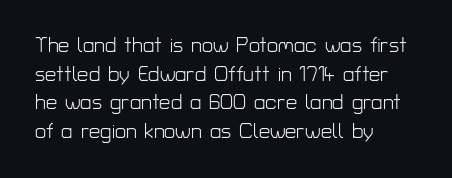
{"italic": "no", "bold": "no", "underline": "no", "align": "left", "line_spacing": "normal", "line_spacing_ratio": 1.43, "letter_spacing": "normal", "letter_spacing_em": 0.0, "glyph_px": 20}
